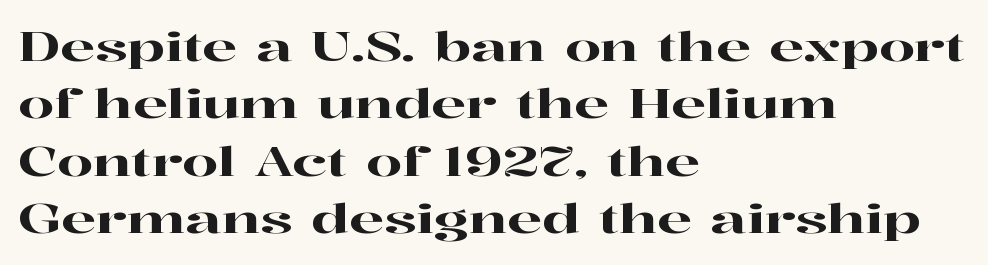
These lines keep a tight, regular rhythm from letter to letter. A normal amount of white space separates one row of letters from the next. These lines are composed in type with serifs. Is there any slant? The stems are plumb. All the whitespace from short lines collects on the right.
